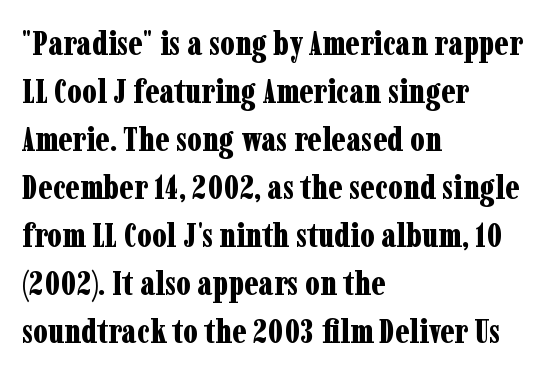
The image shows 34 px bold, condensed serif type, upright; set left-aligned, normal line spacing (1.41x), normal letter spacing, not underlined; low stroke contrast and a medium x-height.
